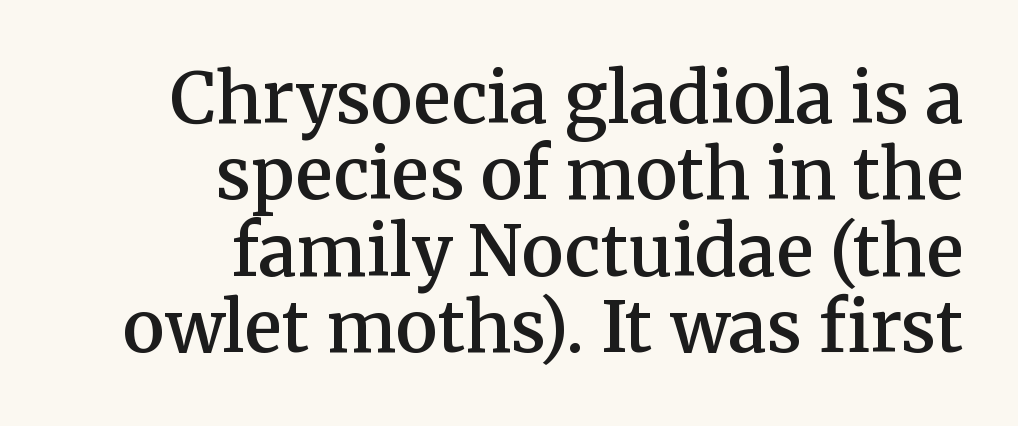
Yep, those are serifs on the letters. A clean baseline with only descenders dipping below it. Style check: upright. The font is running at a semibold setting, under full bold. Inter-character spacing is left at the font's built-in metrics. Tightly led — the rows are bunched.
